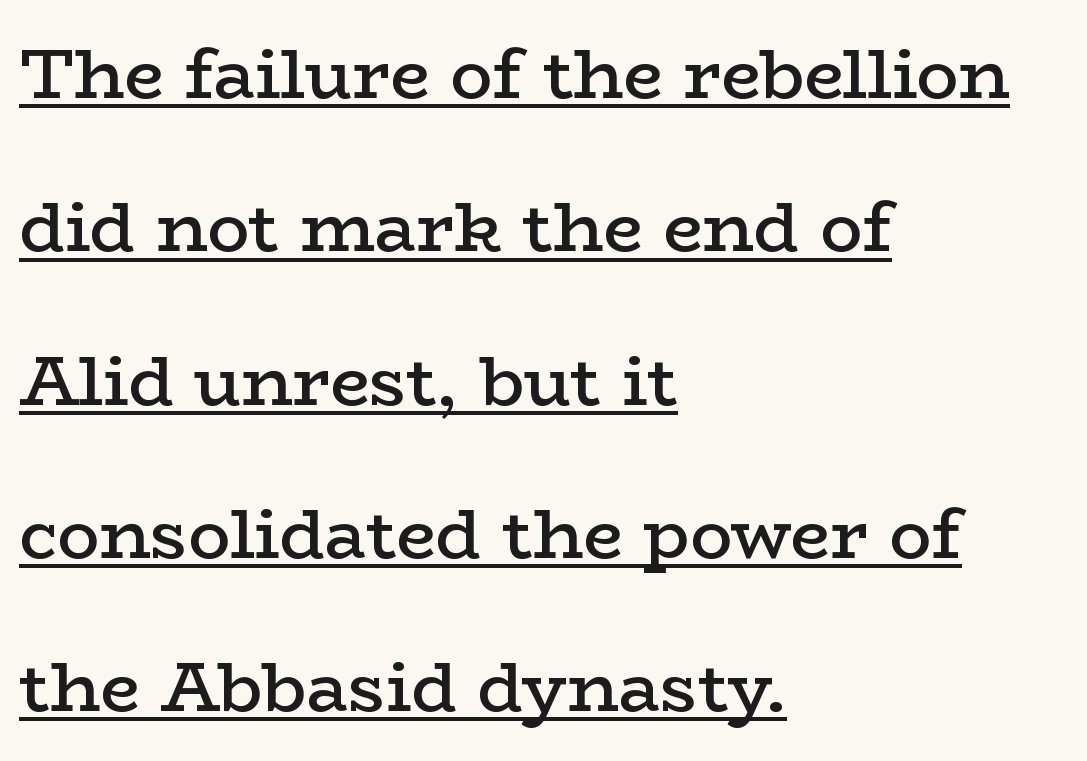
The image shows 70 px semibold, wide serif type, upright; set left-aligned, loose line spacing (2.19x), normal letter spacing, underlined; low stroke contrast and a medium x-height.
